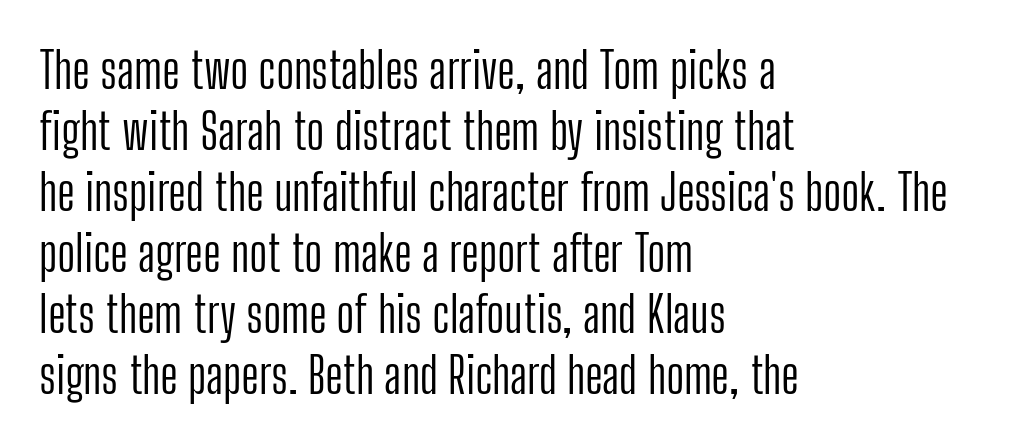
{"serif": "no", "italic": "no", "bold": "no", "weight": "light", "width": "condensed", "stroke_contrast": "low", "x_height": "medium", "monospaced": "no", "underline": "no", "align": "left", "line_spacing_ratio": 1.22, "letter_spacing": "normal", "letter_spacing_em": 0.0, "glyph_px": 50}
